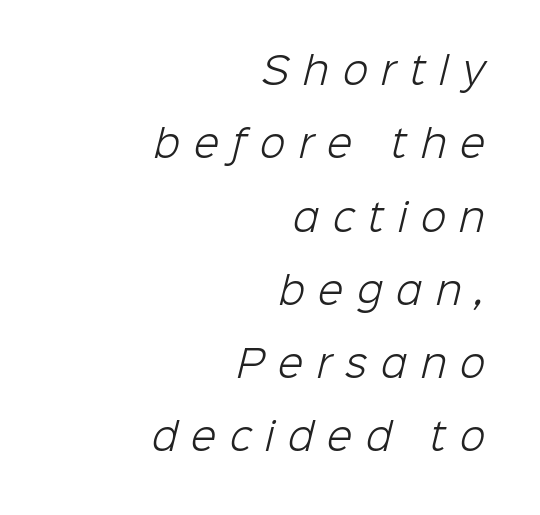
Q: Is the text bold? A: No.
Q: Is the typeface a serif or a sans-serif typeface? A: Sans-serif.
Q: Is the text underlined? A: No.
Q: How is the paragraph aligned? A: Right-aligned.
Q: Is the spacing between letters normal or unusually wide? A: Unusually wide.
Q: Is the spacing between lines tight, normal or loose? A: Loose.
Q: Width (condensed, normal, or wide)? A: Normal.
Q: Stroke contrast? A: Low.
Q: x-height? A: Medium.
Q: Monospaced? A: No.
